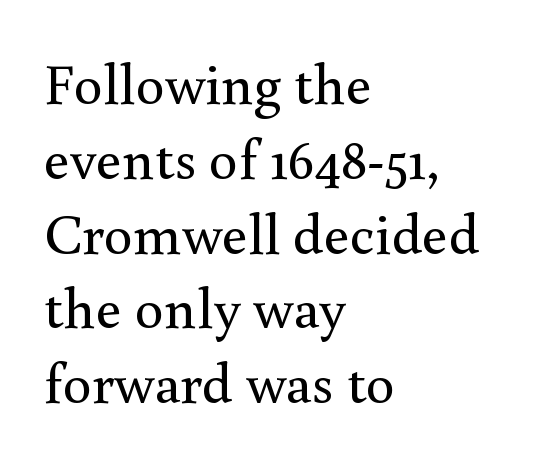
{"serif": "yes", "italic": "no", "bold": "no", "weight": "regular", "width": "normal", "x_height": "small", "monospaced": "no", "underline": "no", "align": "left", "line_spacing": "normal", "line_spacing_ratio": 1.29, "letter_spacing": "normal", "letter_spacing_em": 0.0, "glyph_px": 58}
